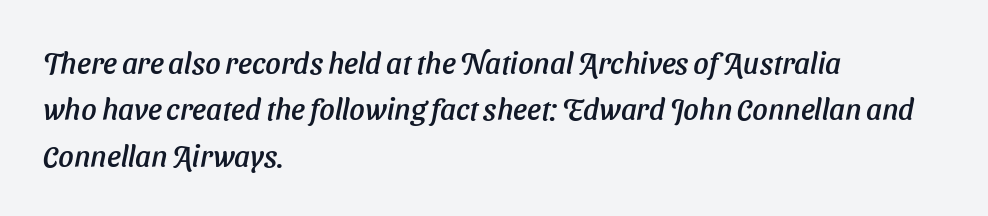
Q: Is the text italic (slanted)? A: Yes, it leans right by about 11 degrees.
Q: Is the text underlined? A: No.
Q: How is the paragraph aligned? A: Left-aligned.
Q: Is the spacing between letters normal or unusually wide? A: Normal.
Q: Is the spacing between lines tight, normal or loose? A: Normal.
Q: Width (condensed, normal, or wide)? A: Normal.
Q: Stroke contrast? A: Low.
Q: x-height? A: Medium.
Q: Monospaced? A: No.
